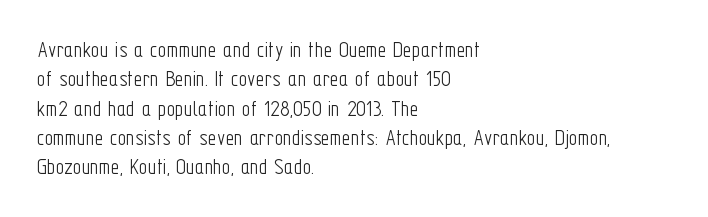
{"italic": "no", "bold": "no", "underline": "no", "align": "left", "line_spacing_ratio": 1.22, "letter_spacing": "normal", "letter_spacing_em": 0.0, "glyph_px": 24}
